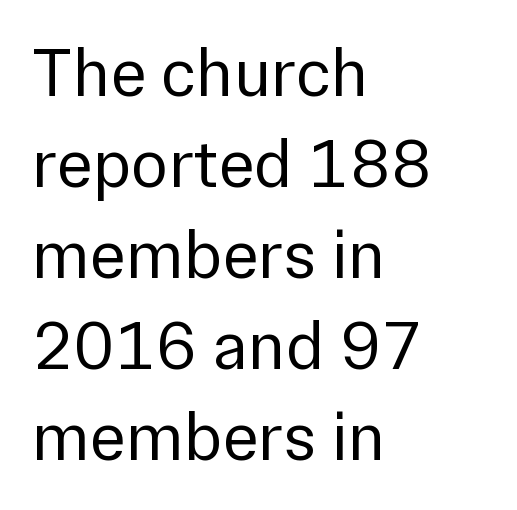
{"serif": "no", "italic": "no", "bold": "no", "weight": "regular", "width": "normal", "x_height": "medium", "monospaced": "no", "underline": "no", "align": "left", "line_spacing": "normal", "line_spacing_ratio": 1.32, "letter_spacing": "normal", "letter_spacing_em": 0.0, "glyph_px": 69}
